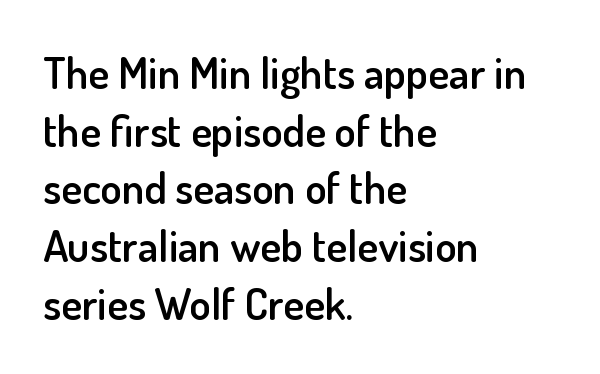
Q: Is the text bold? A: Semi-bold.
Q: Is the text italic (slanted)? A: No, it is upright.
Q: Is the typeface a serif or a sans-serif typeface? A: Sans-serif.
Q: Is the text underlined? A: No.
Q: How is the paragraph aligned? A: Left-aligned.
Q: Is the spacing between letters normal or unusually wide? A: Normal.
Q: Is the spacing between lines tight, normal or loose? A: Normal.
Q: Width (condensed, normal, or wide)? A: Normal.
Q: Stroke contrast? A: Low.
Q: x-height? A: Small.
Q: Monospaced? A: No.
